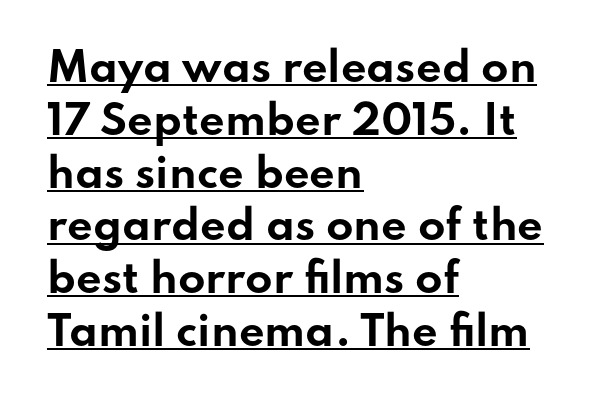
Q: Is the text bold? A: Yes.
Q: Is the text italic (slanted)? A: No, it is upright.
Q: Is the typeface a serif or a sans-serif typeface? A: Sans-serif.
Q: Is the text underlined? A: Yes.
Q: How is the paragraph aligned? A: Left-aligned.
Q: Is the spacing between letters normal or unusually wide? A: Normal.
Q: Is the spacing between lines tight, normal or loose? A: Normal.
Q: Width (condensed, normal, or wide)? A: Wide.
Q: Stroke contrast? A: Low.
Q: x-height? A: Small.
Q: Monospaced? A: No.
